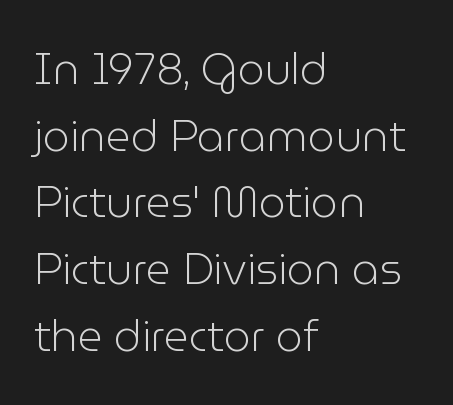
The image shows 43 px light sans-serif type, upright; set left-aligned, normal line spacing (1.55x), normal letter spacing, not underlined; low stroke contrast and a medium x-height.
